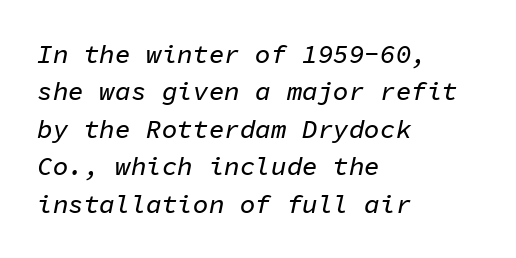
The image shows 26 px text type, italic (leaning right); set left-aligned, normal line spacing (1.44x), normal letter spacing, not underlined.
